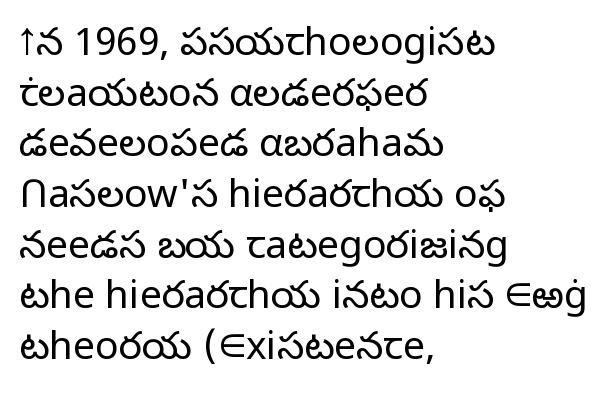
The image shows 39 px light sans-serif type, upright; set left-aligned, normal line spacing (1.3x), normal letter spacing, not underlined; low stroke contrast and a medium x-height.
